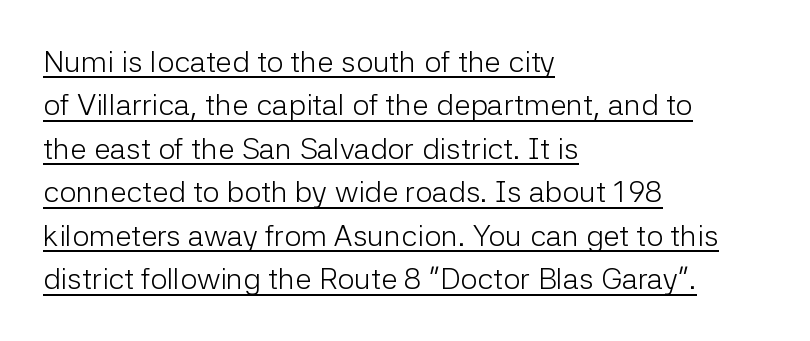
The rendering keeps characters at their native spacing. These glyphs show unthickened strokes, regular width or finer. This is roman type, the default non-slanted kind. Each letter keeps its own natural width here, so spacing adapts to shape. Horizontal bands of white between lines are of average thickness. The passage is arranged the way most books set body copy — flush left.
